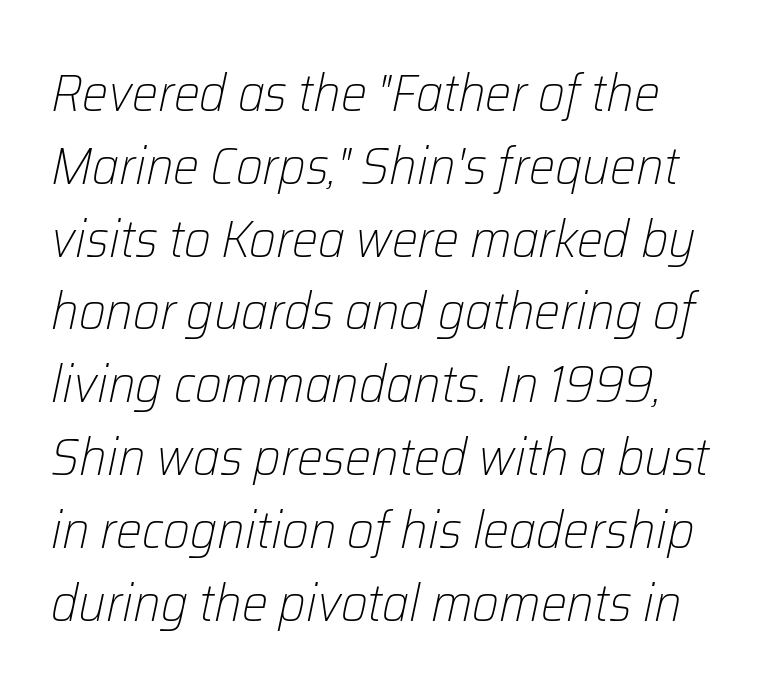
{"italic": "yes", "lean": "right", "slant_degrees": 12, "bold": "no", "weight": "light", "width": "normal", "stroke_contrast": "low", "x_height": "medium", "monospaced": "no", "underline": "no", "line_spacing": "normal", "line_spacing_ratio": 1.4, "letter_spacing": "normal", "letter_spacing_em": 0.0, "glyph_px": 52}
